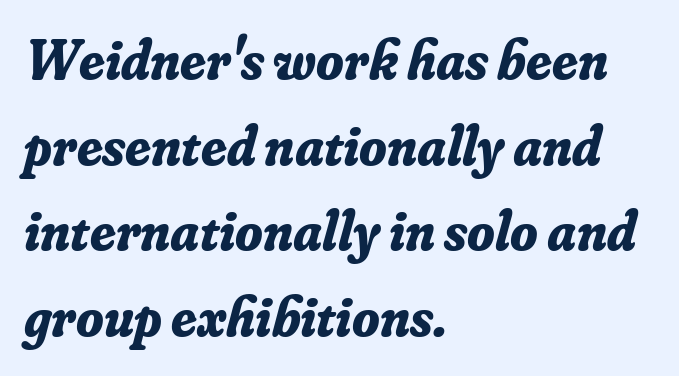
Q: Is the text bold? A: Yes.
Q: Is the text italic (slanted)? A: Yes, it leans right by about 16 degrees.
Q: Is the typeface a serif or a sans-serif typeface? A: Serif.
Q: Is the text underlined? A: No.
Q: How is the paragraph aligned? A: Left-aligned.
Q: Is the spacing between letters normal or unusually wide? A: Normal.
Q: Is the spacing between lines tight, normal or loose? A: Normal.
Q: Width (condensed, normal, or wide)? A: Normal.
Q: Stroke contrast? A: Low.
Q: x-height? A: Small.
Q: Monospaced? A: No.
